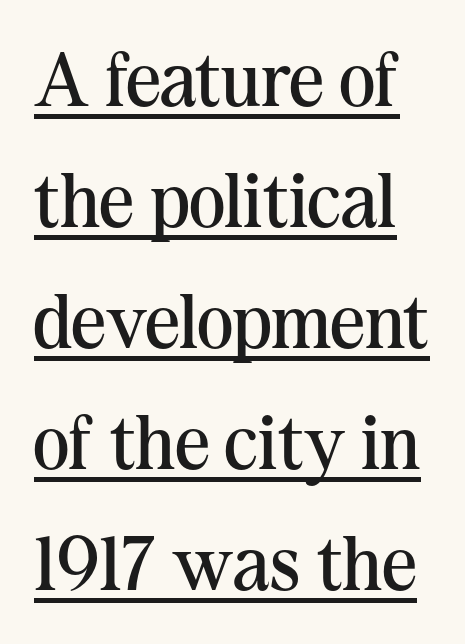
Varying glyph widths throughout — classic text-font behaviour. You can tell it's not italic because the verticals are truly vertical. Descenders here cross a horizontal rule under the line. Stroke mass is kept to a normal reading level or below. In terms of letterspacing, this is plain default setting. Look at the bottom of the vertical strokes: they flare into serifs here.
